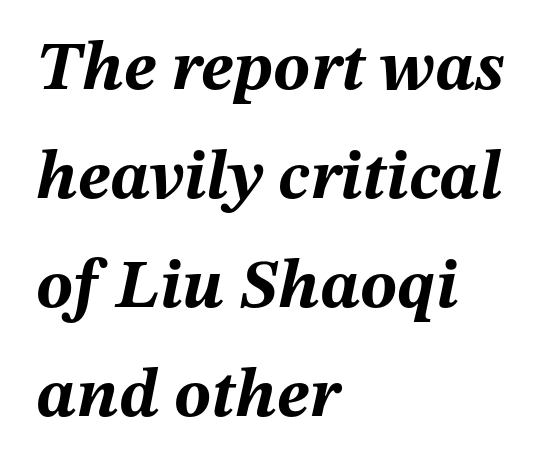
Observe the lean: these are italic letterforms. These lines are set flush left with a ragged right edge. Each letter keeps its own natural width here, so spacing adapts to shape. A typesetter would call this zero additional tracking. The foot of each line stays bare and open. Interline gaps are of average width in this sample.
